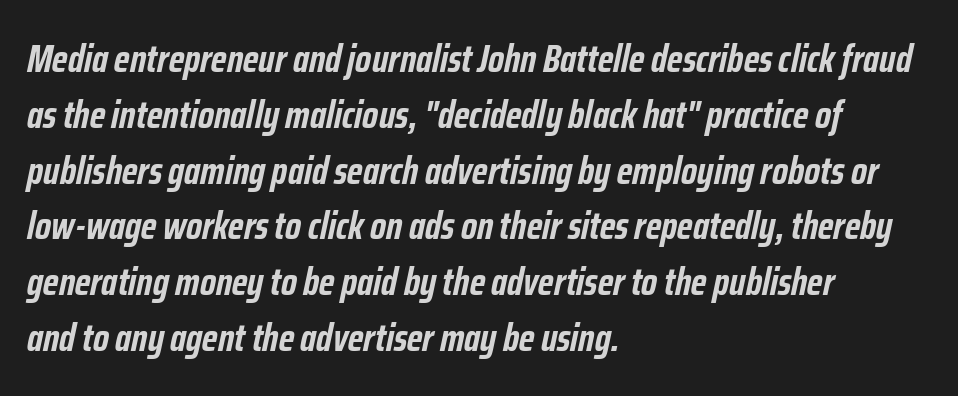
The zone under the glyphs is completely vacant. There's an unmistakable incline to the writing here. Vertically, the passage feels balanced, rows spaced as you'd expect. The typesetter chose a ragged-right arrangement here.
